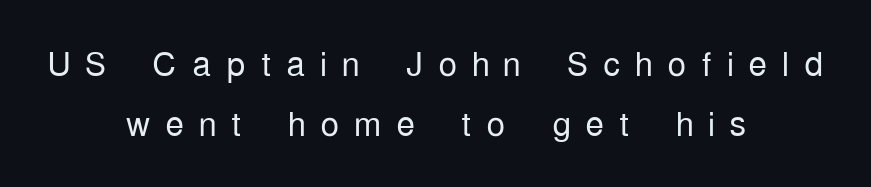
{"serif": "no", "italic": "no", "bold": "no", "weight": "light", "width": "condensed", "stroke_contrast": "low", "x_height": "medium", "monospaced": "no", "underline": "no", "align": "center", "line_spacing": "normal", "line_spacing_ratio": 1.28, "letter_spacing": "wide", "letter_spacing_em": 0.31, "glyph_px": 47}
